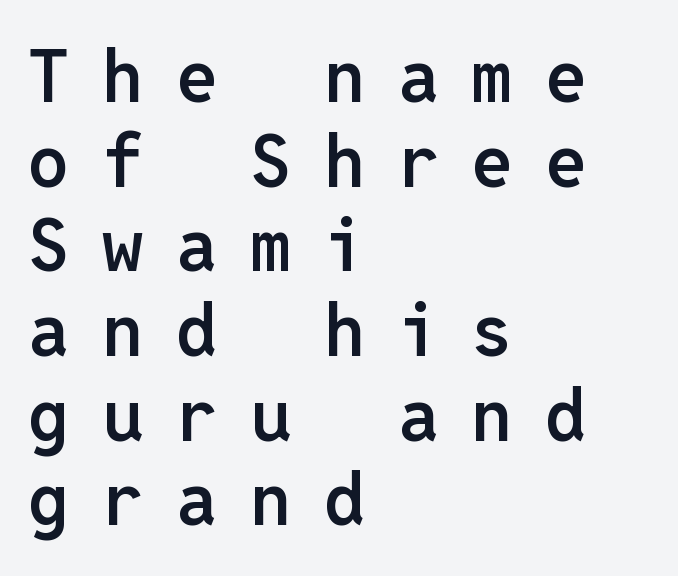
The image shows 73 px semibold sans-serif type, upright, monospaced; set left-aligned, line spacing 1.16x, unusually wide letter spacing (+0.45 em), not underlined; low stroke contrast and a medium x-height.
